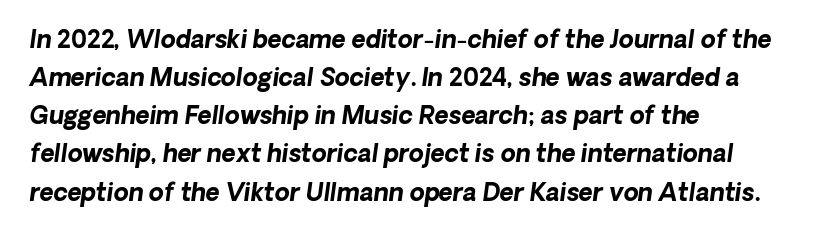
The space between consecutive lines is moderate. Weight: bold. Unmarked baselines from the first word to the last. Notice how the stems are inclined rather than vertical — that's the hallmark of italics. Letter spacing: default. The setting favours the left margin, as ordinary paragraphs usually do.
